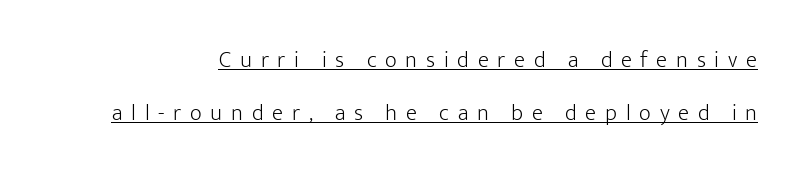
{"italic": "no", "bold": "no", "underline": "yes", "line_spacing": "loose", "line_spacing_ratio": 2.29, "letter_spacing": "wide", "letter_spacing_em": 0.38, "glyph_px": 23}
